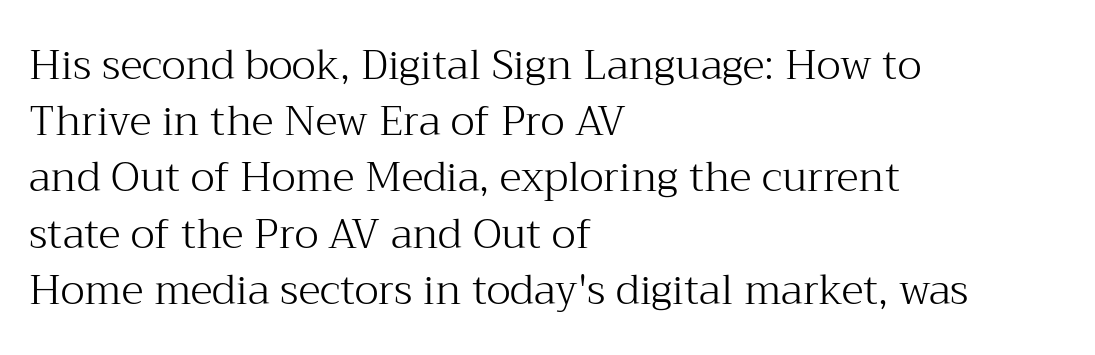
Q: Is the text bold? A: No.
Q: Is the text italic (slanted)? A: No, it is upright.
Q: Is the typeface a serif or a sans-serif typeface? A: Serif.
Q: Is the text underlined? A: No.
Q: How is the paragraph aligned? A: Left-aligned.
Q: Is the spacing between letters normal or unusually wide? A: Normal.
Q: Is the spacing between lines tight, normal or loose? A: Normal.
Q: Width (condensed, normal, or wide)? A: Normal.
Q: Stroke contrast? A: Medium.
Q: x-height? A: Medium.
Q: Monospaced? A: No.
